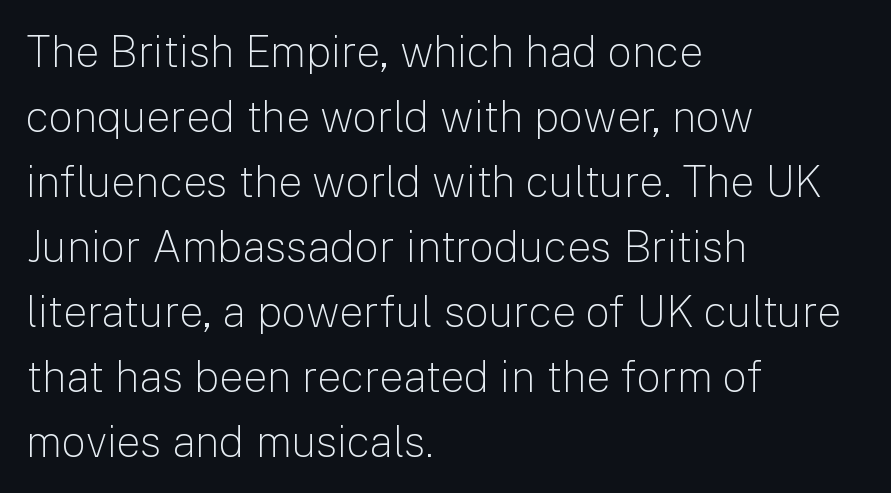
Q: Is the text bold? A: No.
Q: Is the text italic (slanted)? A: No, it is upright.
Q: Is the typeface a serif or a sans-serif typeface? A: Sans-serif.
Q: Is the text underlined? A: No.
Q: How is the paragraph aligned? A: Left-aligned.
Q: Is the spacing between letters normal or unusually wide? A: Normal.
Q: Is the spacing between lines tight, normal or loose? A: Normal.
Q: Width (condensed, normal, or wide)? A: Normal.
Q: Stroke contrast? A: Low.
Q: x-height? A: Medium.
Q: Monospaced? A: No.
